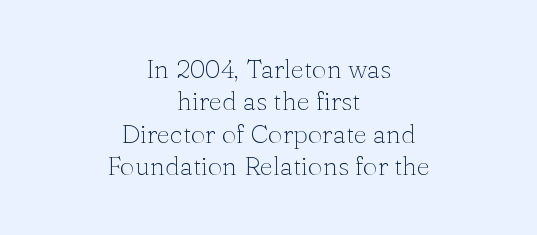
The image shows 26 px text type, upright; set centered, normal line spacing (1.25x), normal letter spacing, not underlined.
